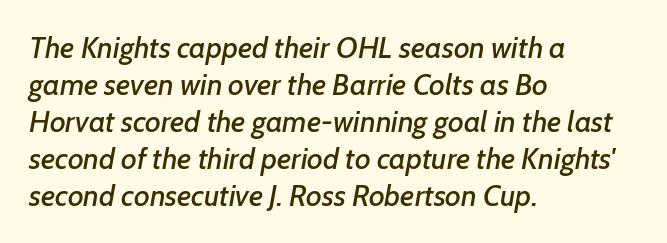
Here the glyphs are tracked normally, forming tight word shapes. Nobody drew a line under any word here. Style check: oblique. Leftover space on each line is placed entirely after the last word. The passage shown is typed in a proportional face where columns would drift.
